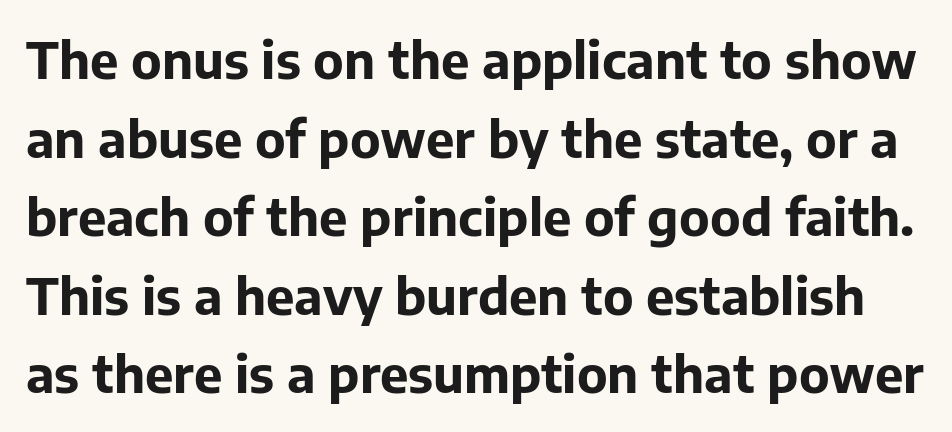
Q: Is the text bold? A: Yes.
Q: Is the text italic (slanted)? A: No, it is upright.
Q: Is the typeface a serif or a sans-serif typeface? A: Sans-serif.
Q: Is the text underlined? A: No.
Q: Is the spacing between letters normal or unusually wide? A: Normal.
Q: Is the spacing between lines tight, normal or loose? A: Normal.
Q: Width (condensed, normal, or wide)? A: Normal.
Q: Stroke contrast? A: Low.
Q: x-height? A: Medium.
Q: Monospaced? A: No.
